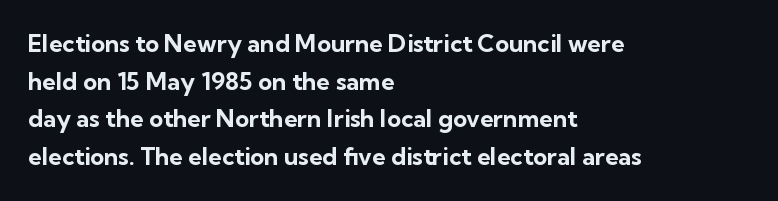
Q: Is the text bold? A: Yes.
Q: Is the text italic (slanted)? A: No, it is upright.
Q: Is the text underlined? A: No.
Q: How is the paragraph aligned? A: Left-aligned.
Q: Is the spacing between letters normal or unusually wide? A: Normal.
Q: Is the spacing between lines tight, normal or loose? A: Normal.
